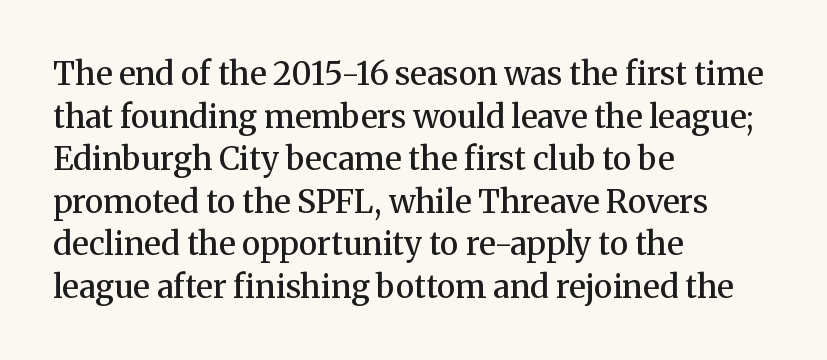
The image shows 32 px semibold serif type, upright; set left-aligned, normal line spacing (1.33x), normal letter spacing, not underlined; medium stroke contrast and a medium x-height.
